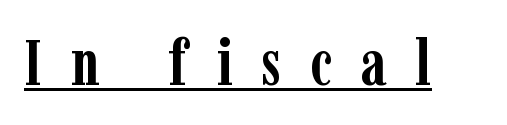
{"serif": "yes", "italic": "no", "bold": "yes", "weight": "semibold", "width": "condensed", "stroke_contrast": "low", "x_height": "medium", "monospaced": "no", "underline": "yes", "letter_spacing": "wide", "letter_spacing_em": 0.45, "glyph_px": 64}
